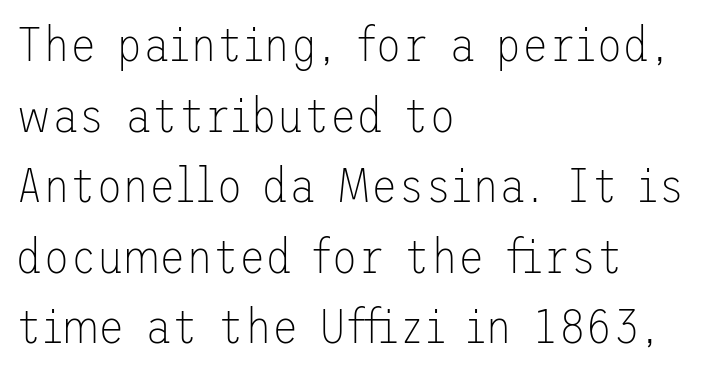
How would I describe the line gaps? Plain and ordinary. The passage is arranged the way most books set body copy — flush left. These lines were composed using upright roman letters. The weight tops out at a normal text grade. Are there feet on the stems? There aren't — it's a sans. Each row of text sits above clean, open space.
